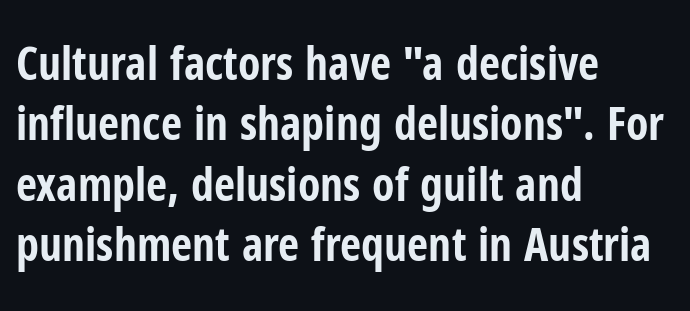
Horizontal bands of white between lines are of average thickness. Is this a sans? Yes — the strokes have no serifs. The passage is arranged the way most books set body copy — flush left. No italicization has been applied; the sample stays upright. Proportional: the letters do not fall into vertical columns.
